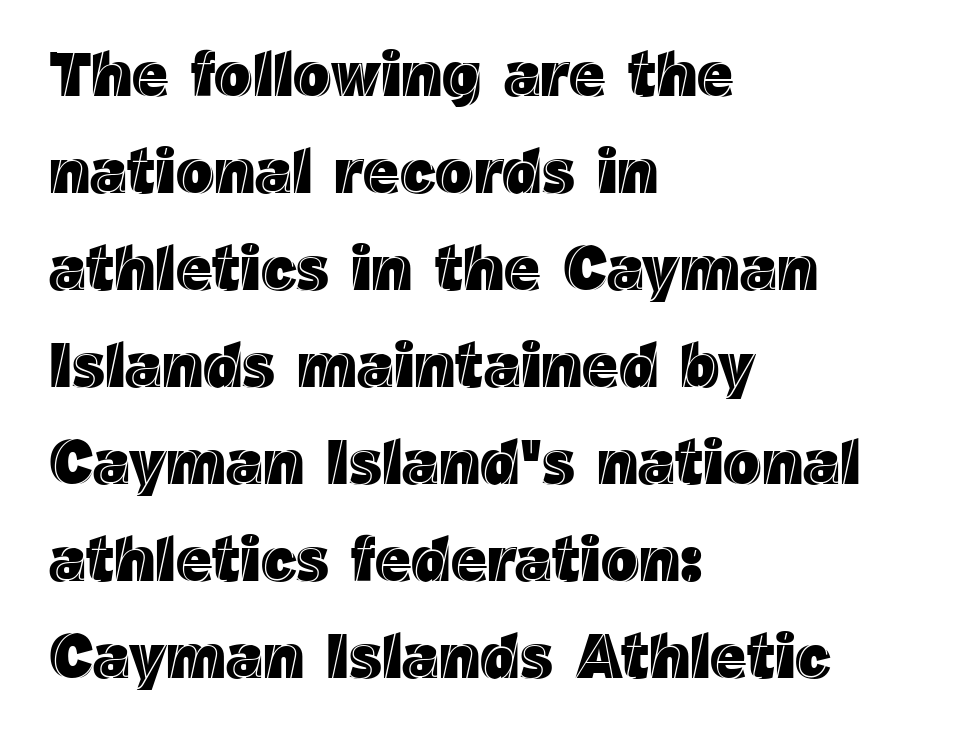
{"italic": "no", "width": "normal", "x_height": "medium", "monospaced": "no", "underline": "no", "align": "left", "line_spacing": "normal", "line_spacing_ratio": 1.54, "letter_spacing": "normal", "letter_spacing_em": 0.0, "glyph_px": 63}
